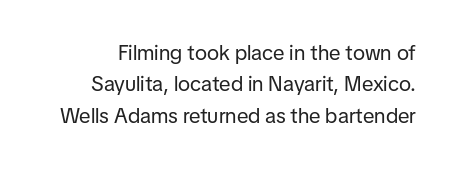
{"italic": "no", "bold": "no", "underline": "no", "line_spacing": "normal", "line_spacing_ratio": 1.49, "letter_spacing": "normal", "letter_spacing_em": 0.0, "glyph_px": 21}
